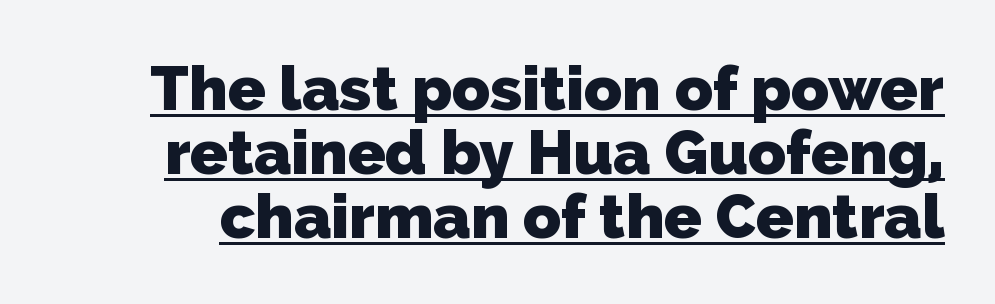
{"serif": "no", "bold": "yes", "weight": "heavy", "width": "normal", "stroke_contrast": "low", "x_height": "medium", "monospaced": "no", "underline": "yes", "line_spacing": "tight", "line_spacing_ratio": 1.03, "letter_spacing": "normal", "letter_spacing_em": 0.0, "glyph_px": 62}
